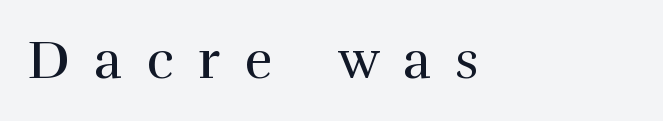
{"serif": "yes", "italic": "no", "bold": "no", "weight": "regular", "width": "normal", "x_height": "medium", "monospaced": "no", "underline": "no", "align": "left", "letter_spacing": "wide", "letter_spacing_em": 0.47, "glyph_px": 53}
